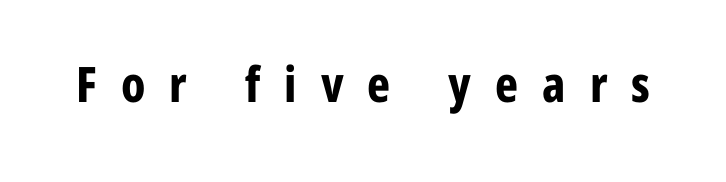
{"serif": "no", "italic": "no", "bold": "yes", "weight": "bold", "width": "condensed", "stroke_contrast": "low", "x_height": "medium", "monospaced": "no", "underline": "no", "letter_spacing": "wide", "letter_spacing_em": 0.49, "glyph_px": 49}
